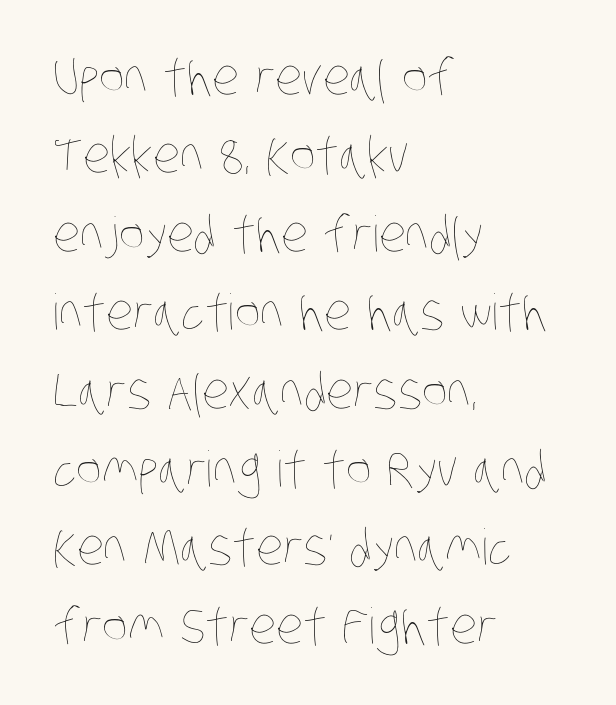
Think standard paragraph weight, or any step lighter than that. Unmarked baselines from the first word to the last. This sample has the flowing, uneven cadence of proportional lettering. A normal amount of white space separates one row of letters from the next. The face used here is rendered with its standard letterfit.
